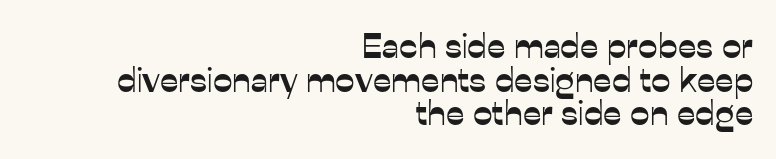
These lines are rendered in a variable-pitch font. Baseline-to-baseline distance is barely more than the letter height. Glyph-to-glyph distance matches everyday printed text. Teacher's note: observe the even right margin — that is flush-right alignment.
